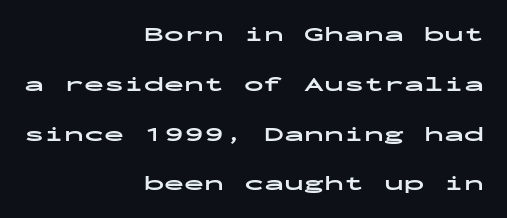
Designer's note — italics off, roman on. How are the letters spaced? Ordinarily, with no added tracking. The block of text is sparse from top to bottom, with ample space between rows. The ragged edge is on the left, which tells us the setting is flush right. The zone under the glyphs is completely vacant.
